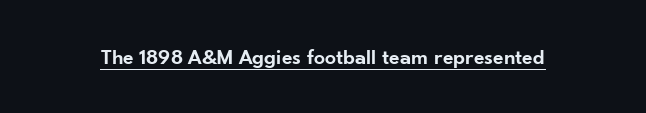
Typesetter's note: demi weight, one step under bold. This sample uses plain, unmodified letter spacing. Honestly, the underline is the first thing you notice here. A typesetter would mark this as roman, not italic.
